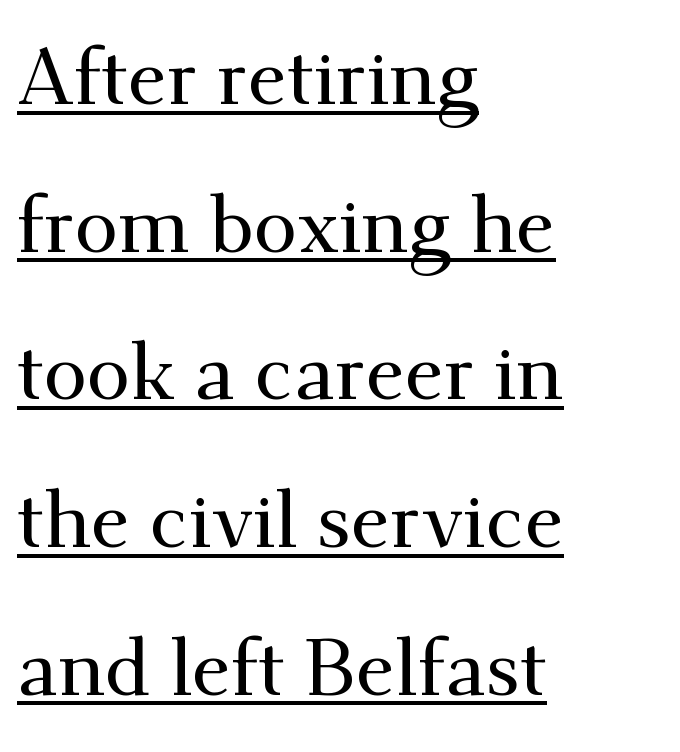
The typesetter has applied underlining to the passage shown. A serif font was chosen for this passage. The face used here is proportionally spaced, like ordinary book or web type. Quick note: not italic, upright. Each word holds together tightly as a unit, with standard inter-letter gaps. The lines in this sample share a left origin and differ only in where they stop.
